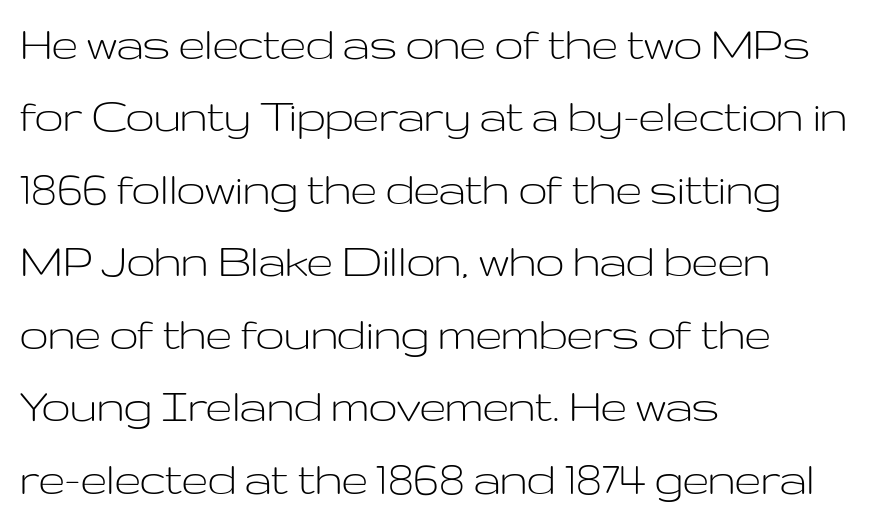
{"serif": "no", "italic": "no", "bold": "no", "weight": "light", "width": "wide", "stroke_contrast": "low", "x_height": "medium", "monospaced": "no", "underline": "no", "align": "left", "line_spacing": "normal", "line_spacing_ratio": 1.42, "letter_spacing": "normal", "letter_spacing_em": 0.0, "glyph_px": 51}
